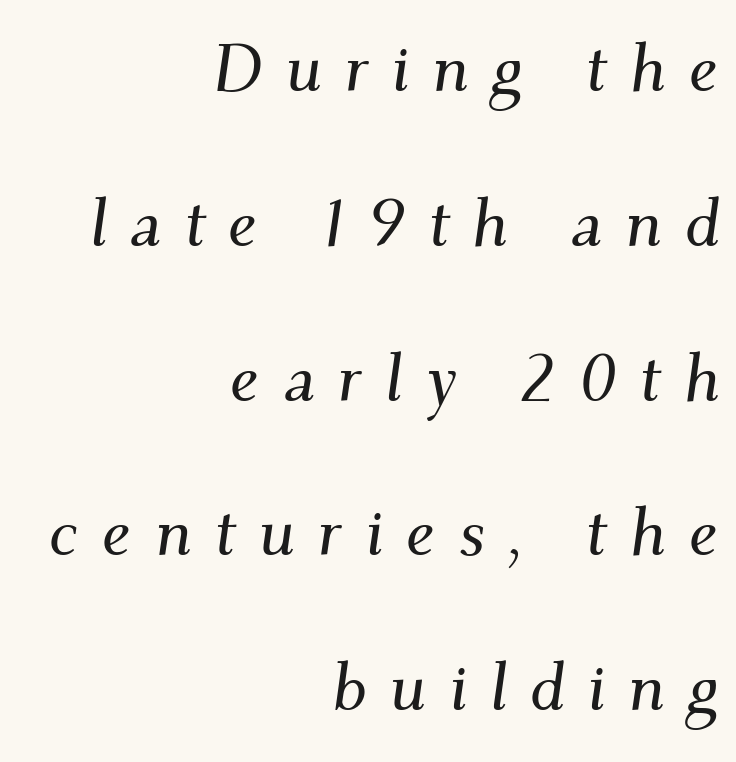
Q: Is the text italic (slanted)? A: Yes, it leans right by about 9 degrees.
Q: Is the typeface a serif or a sans-serif typeface? A: Serif.
Q: Is the text underlined? A: No.
Q: How is the paragraph aligned? A: Right-aligned.
Q: Is the spacing between letters normal or unusually wide? A: Unusually wide.
Q: Is the spacing between lines tight, normal or loose? A: Loose.
Q: Width (condensed, normal, or wide)? A: Normal.
Q: Stroke contrast? A: Medium.
Q: x-height? A: Small.
Q: Monospaced? A: No.
